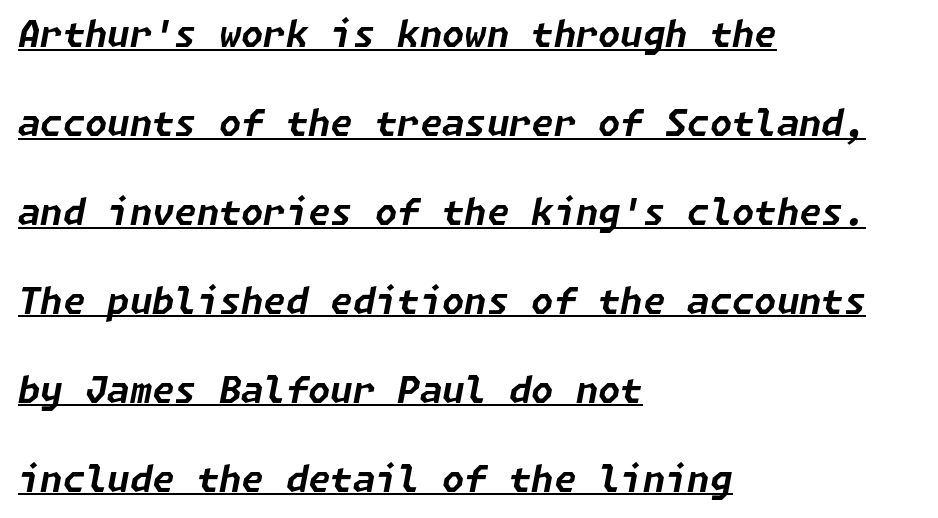
Q: Is the text bold? A: Yes.
Q: Is the text italic (slanted)? A: Yes, it leans right by about 11 degrees.
Q: Is the text underlined? A: Yes.
Q: How is the paragraph aligned? A: Left-aligned.
Q: Is the spacing between letters normal or unusually wide? A: Normal.
Q: Is the spacing between lines tight, normal or loose? A: Loose.
Q: Width (condensed, normal, or wide)? A: Normal.
Q: Stroke contrast? A: Low.
Q: x-height? A: Medium.
